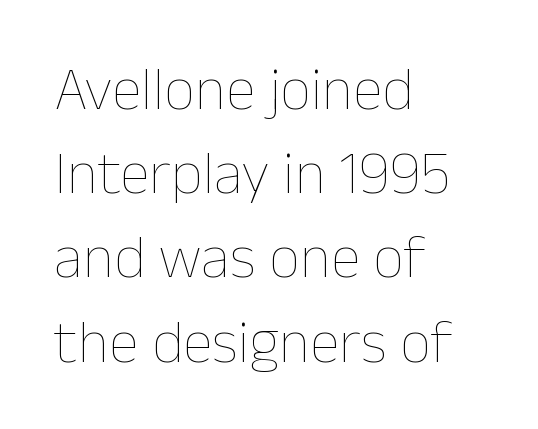
The image shows 61 px thin type, upright; set left-aligned, normal line spacing (1.38x), normal letter spacing, not underlined; low stroke contrast and a medium x-height.
